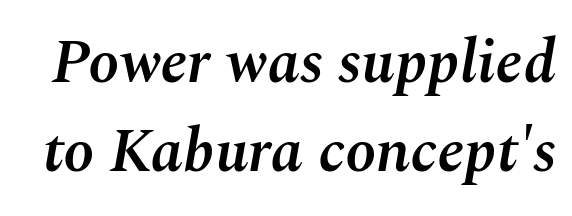
Q: Is the text bold? A: Semi-bold.
Q: Is the text italic (slanted)? A: Yes, it leans right by about 10 degrees.
Q: Is the text underlined? A: No.
Q: Is the spacing between letters normal or unusually wide? A: Normal.
Q: Is the spacing between lines tight, normal or loose? A: Normal.
Q: Width (condensed, normal, or wide)? A: Normal.
Q: Stroke contrast? A: Medium.
Q: x-height? A: Medium.
Q: Monospaced? A: No.
